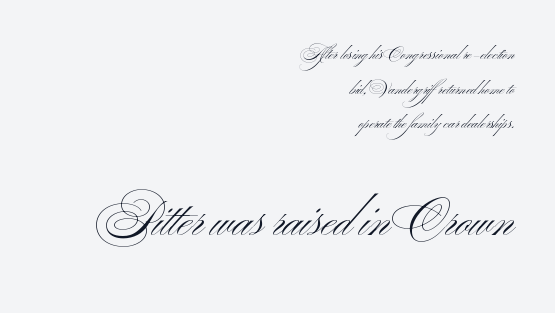
The image shows 47 px light, wide sans-serif type; set right-aligned, loose line spacing (2.16x), normal letter spacing, not underlined; the second (bottom) block is 2.94x larger; medium stroke contrast and a small x-height.
